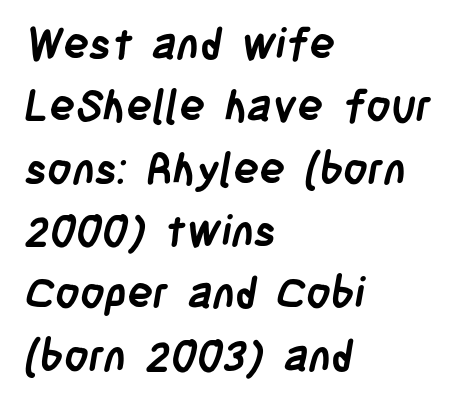
Letter spacing: default. Normally led — the rows are evenly, conventionally spaced. Plenty of ink on the page — the face is bold. The zone under the glyphs is completely vacant. Is this a fixed-width face? No — the glyphs have proportional, varying widths.
